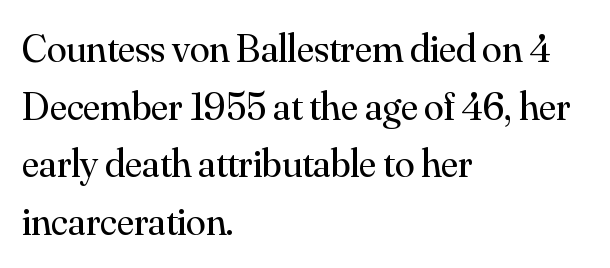
The image shows 40 px regular-weight serif type, upright; set left-aligned, normal line spacing (1.44x), normal letter spacing, not underlined; medium stroke contrast and a small x-height.
